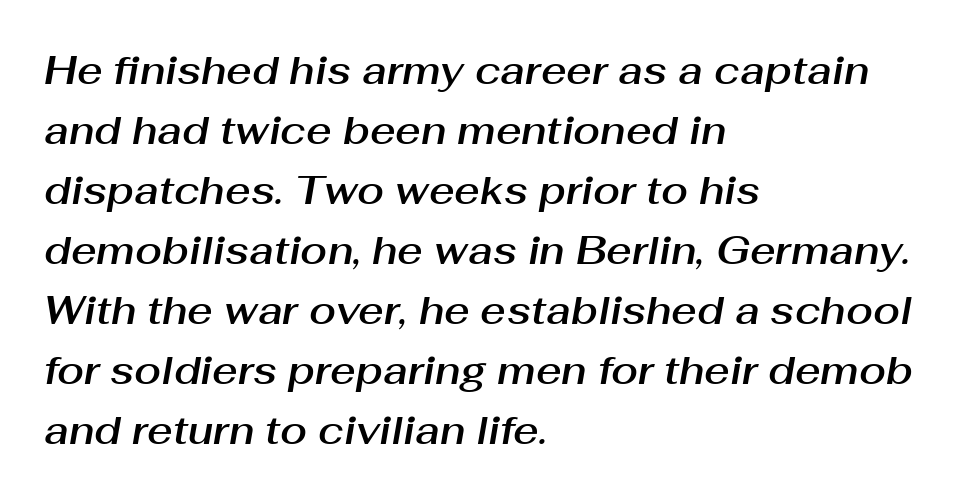
The font's italic variant was chosen for this text. The rag falls on the right side of this text block. Nothing unusual about the tracking: characters are spaced as the font intends. Spacing verdict: proportional, widths tailored to each character. Vertically, the passage feels balanced, rows spaced as you'd expect. The zone under the glyphs is completely vacant.
